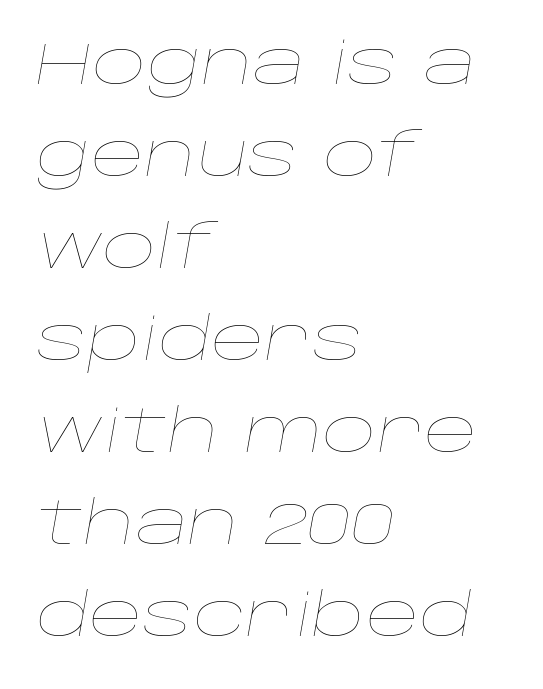
Q: Is the text bold? A: No.
Q: Is the text italic (slanted)? A: Yes, it leans right by about 10 degrees.
Q: Is the text underlined? A: No.
Q: How is the paragraph aligned? A: Left-aligned.
Q: Is the spacing between letters normal or unusually wide? A: Normal.
Q: Is the spacing between lines tight, normal or loose? A: Normal.
Q: Width (condensed, normal, or wide)? A: Wide.
Q: Stroke contrast? A: Low.
Q: x-height? A: Large.
Q: Monospaced? A: No.
